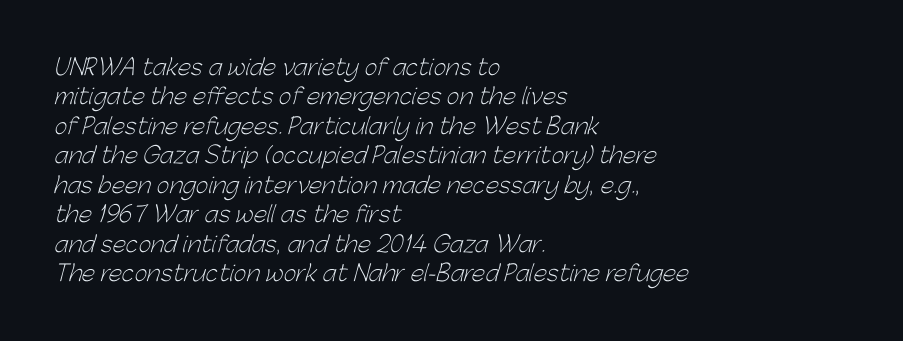
{"bold": "no", "underline": "no", "align": "left", "line_spacing": "normal", "line_spacing_ratio": 1.34, "letter_spacing": "normal", "letter_spacing_em": 0.0, "glyph_px": 22}
